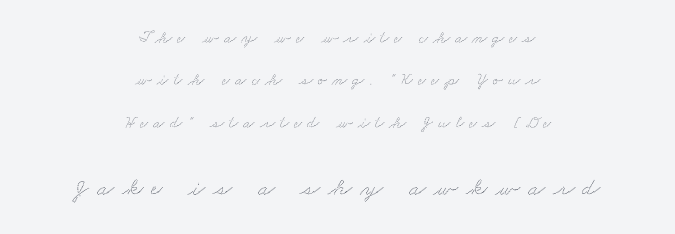
The image shows 25 px text type; set centered, loose line spacing (2.5x), unusually wide letter spacing (+0.31 em), not underlined; the second (bottom) block is 1.47x larger.
